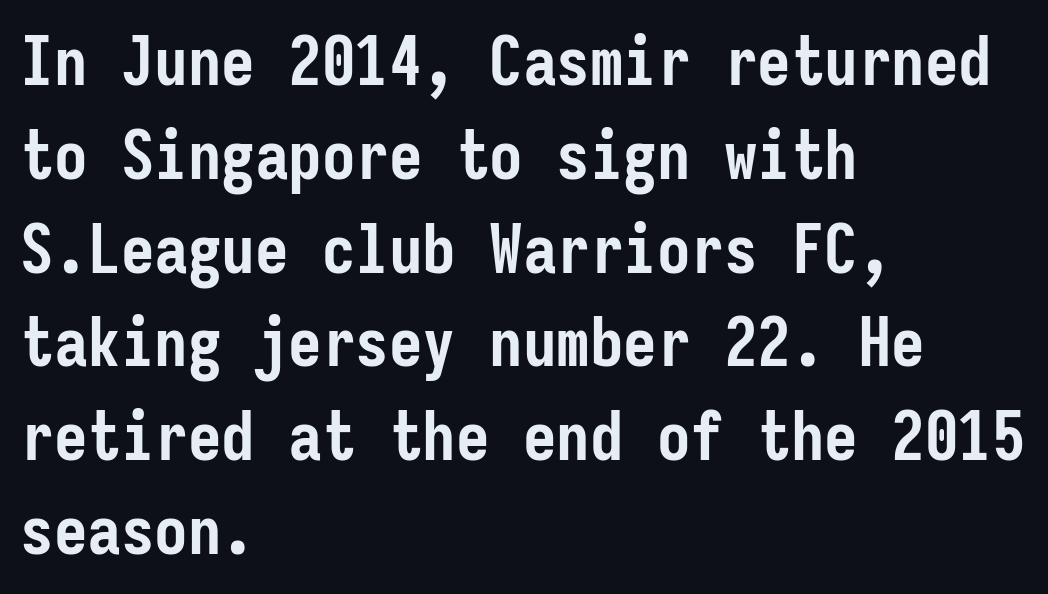
The image shows 67 px semibold, condensed sans-serif type, upright, monospaced; set left-aligned, normal line spacing (1.4x), normal letter spacing, not underlined; low stroke contrast and a medium x-height.
